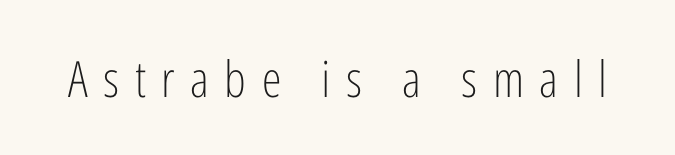
The image shows 50 px light, condensed sans-serif type, upright; set unusually wide letter spacing (+0.31 em), not underlined; low stroke contrast and a medium x-height.
